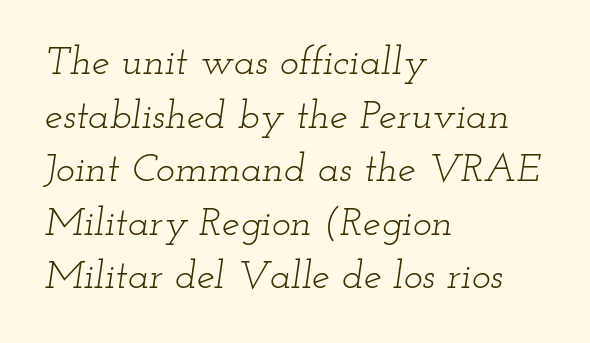
{"serif": "yes", "italic": "yes", "lean": "right", "slant_degrees": 12, "bold": "no", "weight": "light", "width": "wide", "stroke_contrast": "low", "x_height": "small", "monospaced": "no", "underline": "no", "align": "left", "line_spacing": "normal", "line_spacing_ratio": 1.34, "letter_spacing": "normal", "letter_spacing_em": 0.0, "glyph_px": 40}
